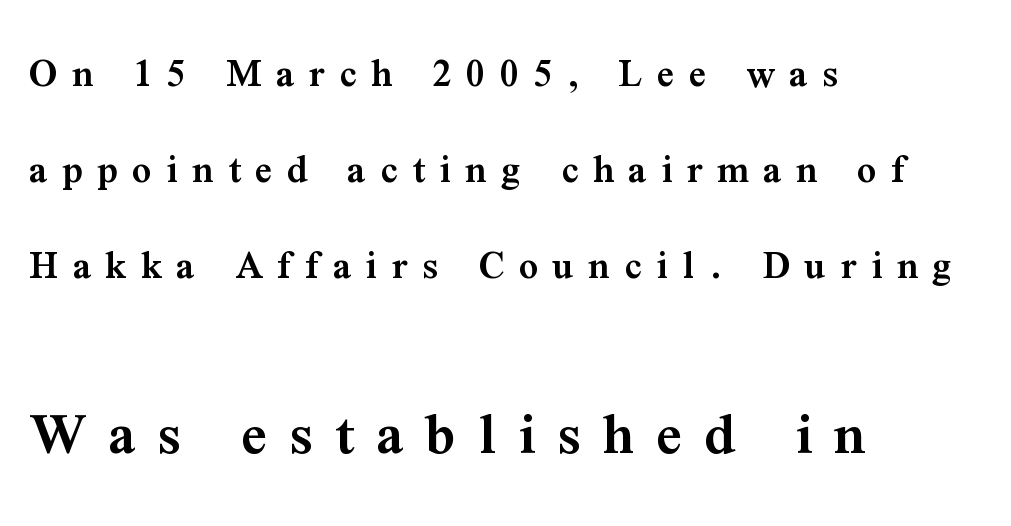
Regarding serifs, this sample has them. This sample has the flowing, uneven cadence of proportional lettering. Heft: intermediate — a semibold. Of the two passages, the one underneath uses the larger point size. Left-aligned paragraph, ragged on the right.
